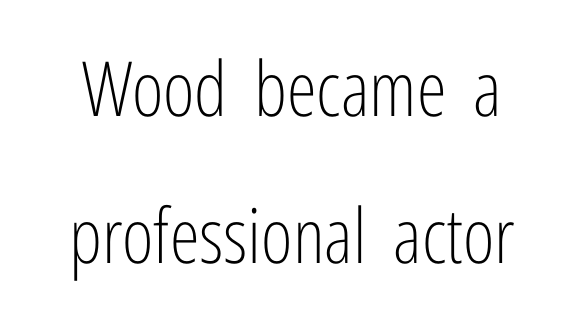
{"serif": "no", "italic": "no", "bold": "no", "weight": "light", "width": "condensed", "stroke_contrast": "low", "x_height": "medium", "monospaced": "no", "underline": "no", "line_spacing": "loose", "line_spacing_ratio": 1.94, "letter_spacing": "normal", "letter_spacing_em": 0.0, "glyph_px": 76}
